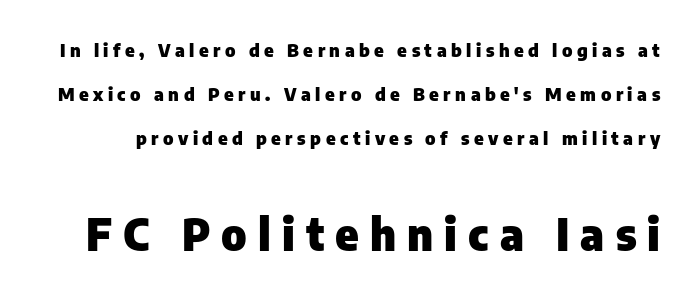
{"serif": "no", "italic": "no", "bold": "yes", "weight": "heavy", "width": "normal", "stroke_contrast": "low", "x_height": "medium", "monospaced": "no", "underline": "no", "line_spacing": "loose", "line_spacing_ratio": 2.45, "letter_spacing": "wide", "letter_spacing_em": 0.25, "larger_block": "second", "size_ratio": 2.44, "glyph_px": 44}
